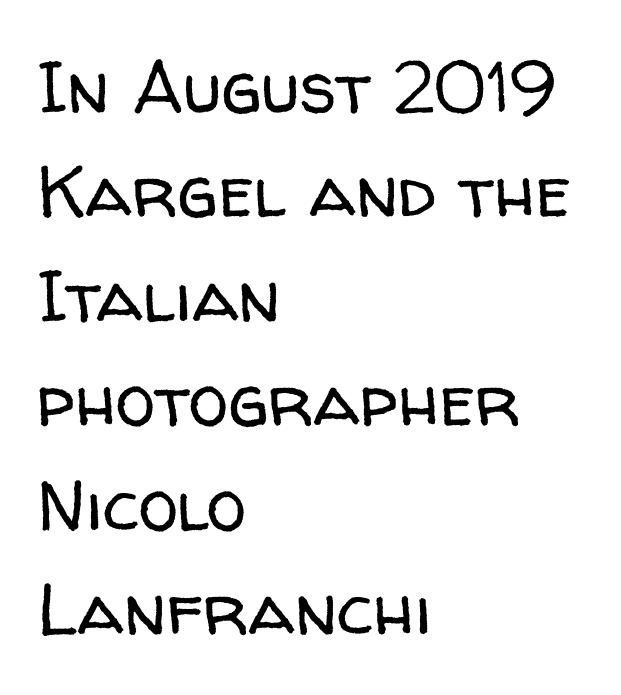
The image shows 72 px regular-weight sans-serif type, upright; set left-aligned, normal line spacing (1.45x), normal letter spacing, not underlined; low stroke contrast and a medium x-height.
